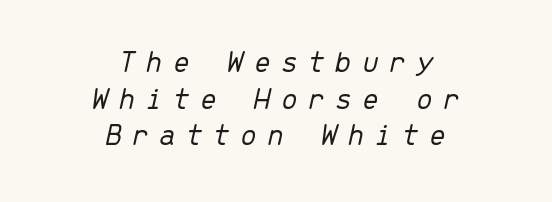
{"italic": "yes", "lean": "right", "slant_degrees": 13, "bold": "no", "weight": "light", "width": "normal", "stroke_contrast": "low", "x_height": "medium", "monospaced": "yes", "underline": "no", "align": "center", "line_spacing_ratio": 1.18, "letter_spacing": "wide", "letter_spacing_em": 0.31, "glyph_px": 31}
